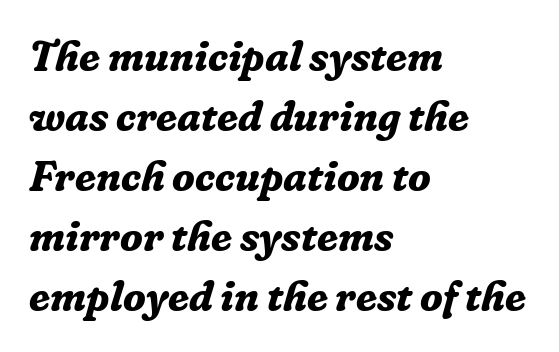
Q: Is the text bold? A: Yes.
Q: Is the text italic (slanted)? A: Yes, it leans right by about 16 degrees.
Q: Is the typeface a serif or a sans-serif typeface? A: Serif.
Q: Is the text underlined? A: No.
Q: How is the paragraph aligned? A: Left-aligned.
Q: Is the spacing between letters normal or unusually wide? A: Normal.
Q: Is the spacing between lines tight, normal or loose? A: Normal.
Q: Width (condensed, normal, or wide)? A: Normal.
Q: Stroke contrast? A: Low.
Q: x-height? A: Medium.
Q: Monospaced? A: No.
